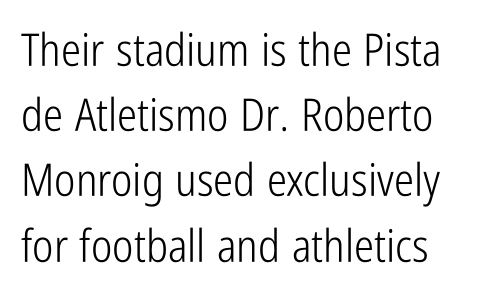
The image shows 45 px light, condensed sans-serif type, upright; set normal line spacing (1.45x), normal letter spacing, not underlined; low stroke contrast and a medium x-height.
